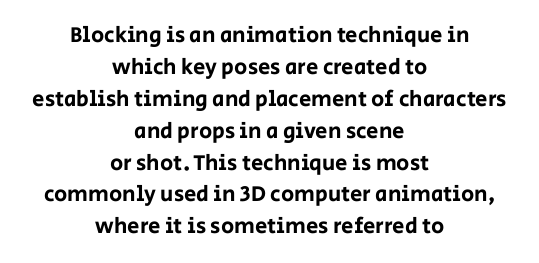
Short note: letters normally spaced. Descenders are the only things crossing below the line. The lines sit at an ordinary, default distance from one another. Each line is balanced around a shared central axis. Do the letters lean? They stand straight.
